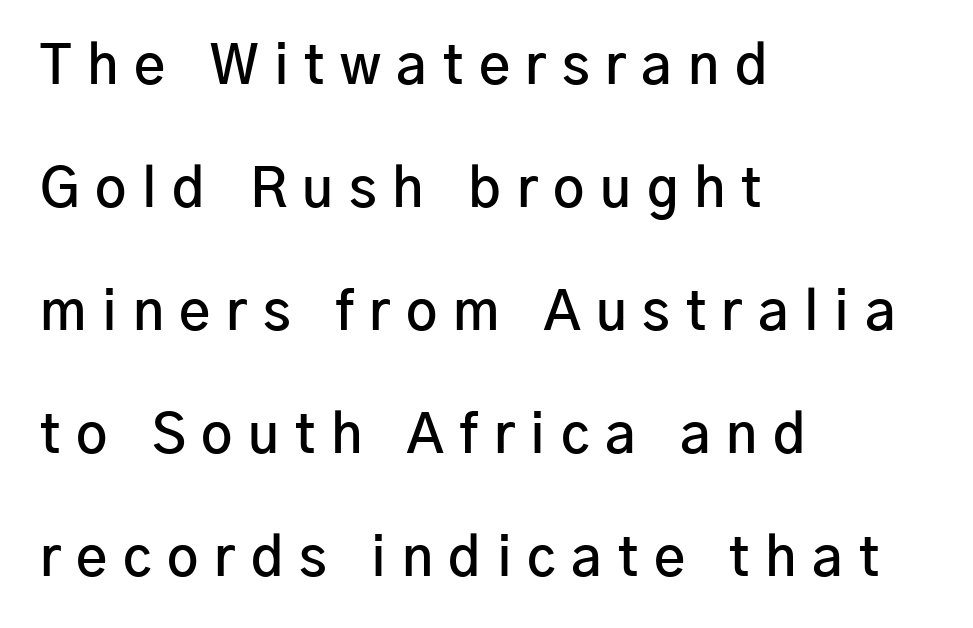
Q: Is the text bold? A: Semi-bold.
Q: Is the text italic (slanted)? A: No, it is upright.
Q: Is the typeface a serif or a sans-serif typeface? A: Sans-serif.
Q: Is the text underlined? A: No.
Q: How is the paragraph aligned? A: Left-aligned.
Q: Is the spacing between letters normal or unusually wide? A: Unusually wide.
Q: Is the spacing between lines tight, normal or loose? A: Loose.
Q: Width (condensed, normal, or wide)? A: Normal.
Q: Stroke contrast? A: Low.
Q: x-height? A: Medium.
Q: Monospaced? A: No.
